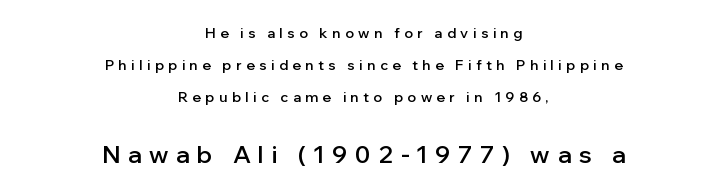
The image shows 24 px text type, upright; set centered, loose line spacing (2.27x), unusually wide letter spacing (+0.32 em), not underlined; the second (bottom) block is 1.71x larger.
